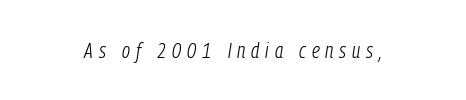
The image shows 21 px text type, italic (leaning right); set unusually wide letter spacing (+0.28 em), not underlined.
